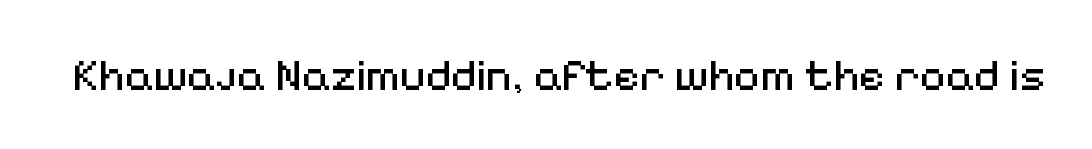
The image shows 45 px regular-weight sans-serif type, upright; set normal letter spacing, not underlined; medium stroke contrast and a medium x-height.
